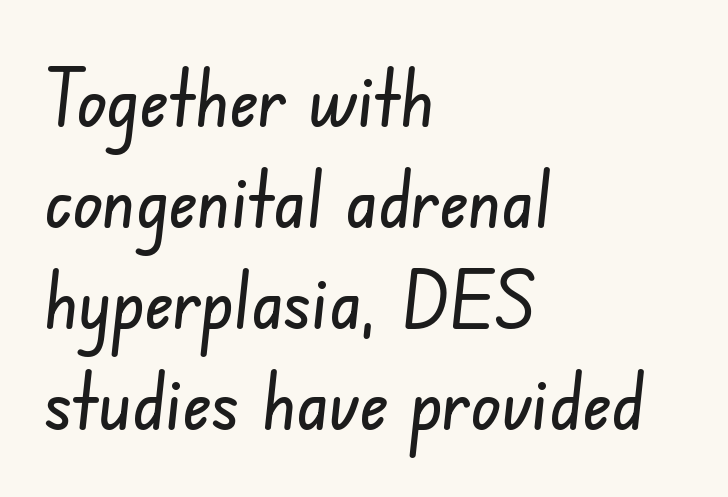
{"serif": "no", "width": "condensed", "stroke_contrast": "low", "x_height": "small", "monospaced": "no", "underline": "no", "align": "left", "line_spacing": "normal", "line_spacing_ratio": 1.28, "letter_spacing": "normal", "letter_spacing_em": 0.0, "glyph_px": 79}
